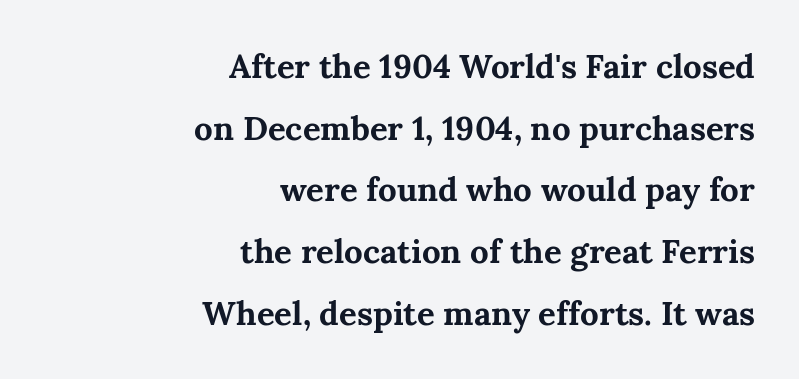
{"serif": "yes", "italic": "no", "bold": "yes", "weight": "bold", "width": "normal", "stroke_contrast": "medium", "x_height": "medium", "monospaced": "no", "underline": "no", "align": "right", "line_spacing_ratio": 1.87, "letter_spacing": "normal", "letter_spacing_em": 0.0, "glyph_px": 33}
